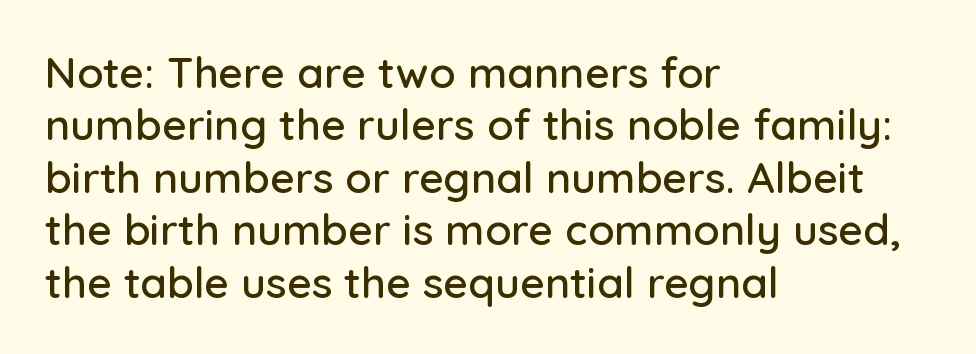
The image shows 43 px sans-serif type, upright; set left-aligned, line spacing 1.22x, normal letter spacing, not underlined; low stroke contrast and a medium x-height.
